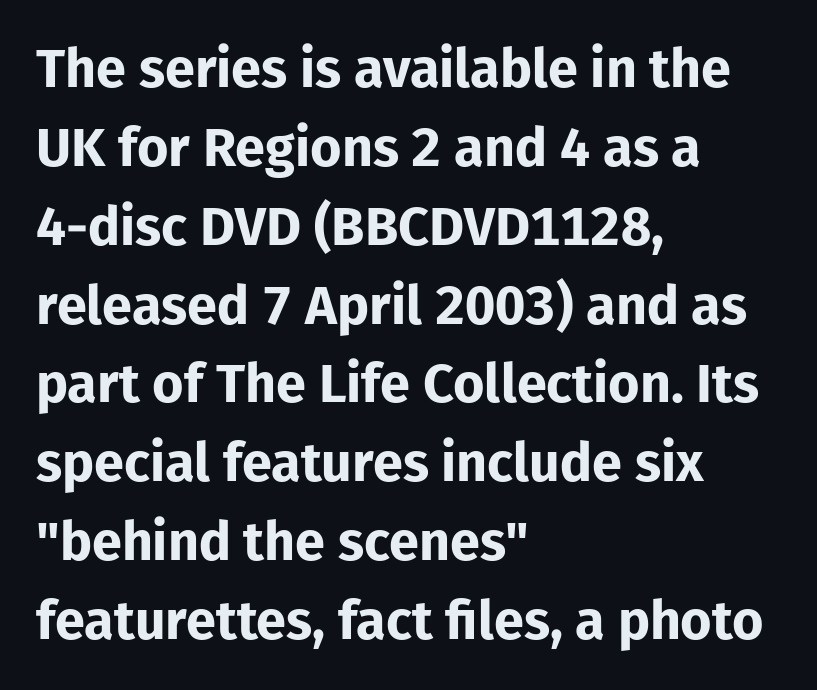
The image shows 54 px bold sans-serif type, upright; set left-aligned, normal line spacing (1.46x), normal letter spacing, not underlined; low stroke contrast and a medium x-height.
